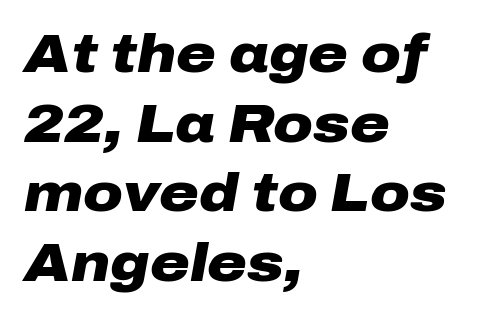
The area under the type is left untouched. Horizontal alignment here is leftward, the default for most running prose. These words are printed bold, with thick strokes throughout. This sample uses plain, unmodified letter spacing. The block of text has a typical density, with ordinary space between rows. Do the characters align in a grid? No, the font is proportional.
